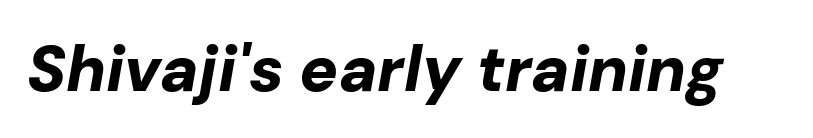
{"italic": "yes", "lean": "right", "slant_degrees": 10, "bold": "yes", "weight": "bold", "width": "normal", "stroke_contrast": "low", "x_height": "medium", "monospaced": "no", "underline": "no", "letter_spacing": "normal", "letter_spacing_em": 0.0, "glyph_px": 64}
